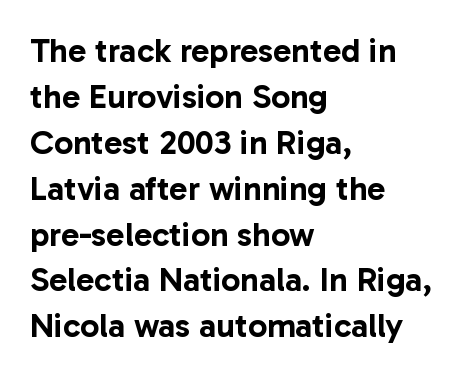
The space between consecutive lines is moderate. What kind of face is this? One without serifs — a sans. Every stem runs plumb, perpendicular to the baseline. Layout note: lines flush left. You could not count columns in this text — the font is proportionally spaced.
